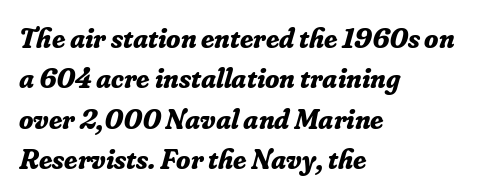
Varying glyph widths throughout — classic text-font behaviour. Honestly, the letter spacing is just normal — you wouldn't notice it. Students, observe: this is what conventionally led text looks like. Typeset ragged right — the left edge is the straight one. The characters display serif detailing at their extremities. Compared with ordinary roman type, these characters are visibly tilted.
